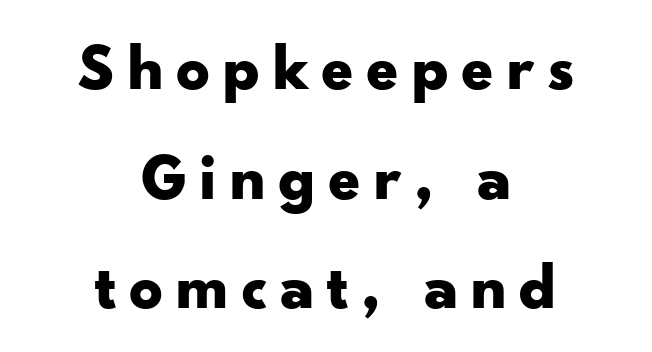
The image shows 66 px bold, wide sans-serif type, upright; set centered, normal line spacing (1.66x), not underlined; low stroke contrast and a small x-height.
